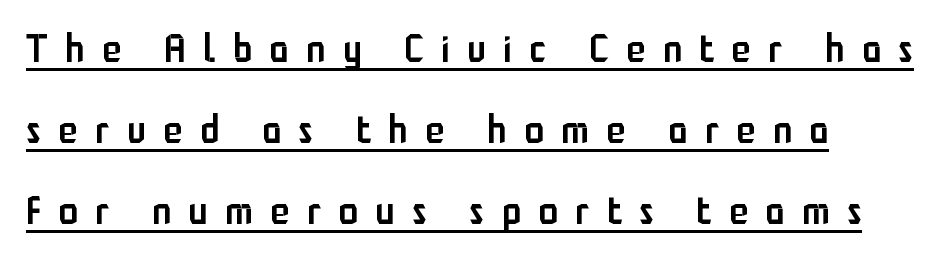
Q: Is the text bold? A: Semi-bold.
Q: Is the text italic (slanted)? A: No, it is upright.
Q: Is the typeface a serif or a sans-serif typeface? A: Sans-serif.
Q: Is the text underlined? A: Yes.
Q: Is the spacing between letters normal or unusually wide? A: Unusually wide.
Q: Is the spacing between lines tight, normal or loose? A: Loose.
Q: Width (condensed, normal, or wide)? A: Condensed.
Q: Stroke contrast? A: Low.
Q: x-height? A: Medium.
Q: Monospaced? A: No.
